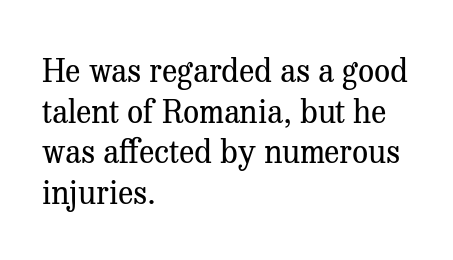
Q: Is the text bold? A: No.
Q: Is the text italic (slanted)? A: No, it is upright.
Q: Is the typeface a serif or a sans-serif typeface? A: Serif.
Q: Is the text underlined? A: No.
Q: How is the paragraph aligned? A: Left-aligned.
Q: Is the spacing between letters normal or unusually wide? A: Normal.
Q: Is the spacing between lines tight, normal or loose? A: Normal.
Q: Width (condensed, normal, or wide)? A: Normal.
Q: Stroke contrast? A: Medium.
Q: x-height? A: Medium.
Q: Monospaced? A: No.
